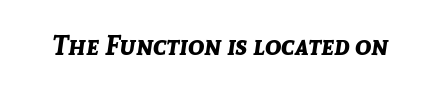
Notice how the stems are inclined rather than vertical — that's the hallmark of italics. Anything drawn beneath the words? Only blank space. The line texture is even and compact thanks to regular tracking. Students, this is bold: see how much ink each stroke carries.
